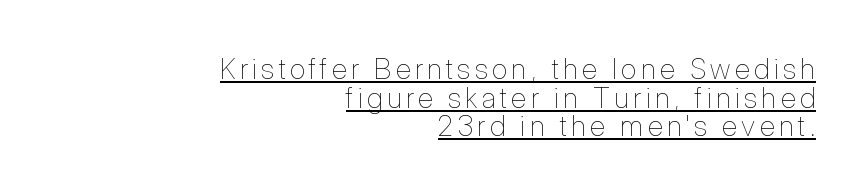
The compositor pushed each line to the right boundary. These glyphs show unthickened strokes, regular width or finer. Reading down the column, the eye jumps only a short way to each next line. Underlined type.
